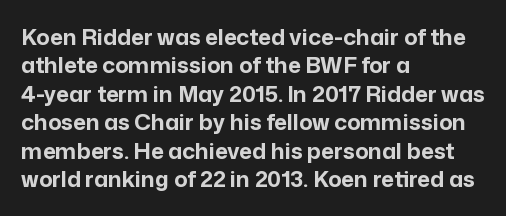
The image shows 22 px bold type, upright; set left-aligned, normal line spacing (1.29x), normal letter spacing, not underlined.
